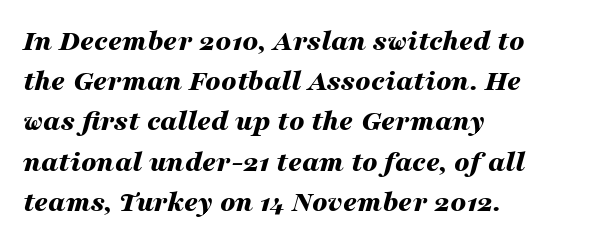
Q: Is the text bold? A: Yes.
Q: Is the text italic (slanted)? A: Yes, it leans right by about 16 degrees.
Q: Is the text underlined? A: No.
Q: How is the paragraph aligned? A: Left-aligned.
Q: Is the spacing between letters normal or unusually wide? A: Normal.
Q: Is the spacing between lines tight, normal or loose? A: Normal.
Q: Width (condensed, normal, or wide)? A: Wide.
Q: Stroke contrast? A: Medium.
Q: x-height? A: Medium.
Q: Monospaced? A: No.
